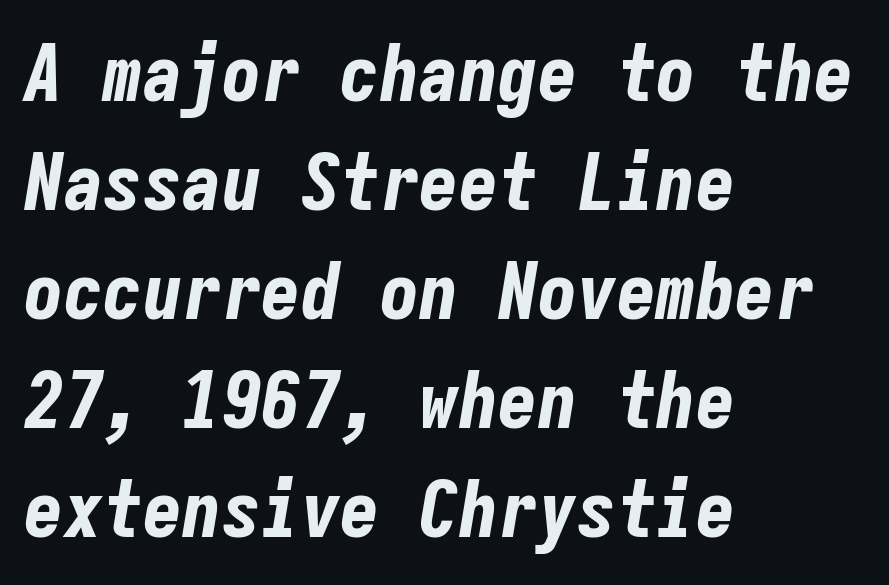
{"italic": "yes", "lean": "right", "slant_degrees": 9, "bold": "yes", "weight": "bold", "width": "condensed", "stroke_contrast": "low", "x_height": "medium", "monospaced": "yes", "underline": "no", "align": "left", "line_spacing": "normal", "line_spacing_ratio": 1.38, "letter_spacing": "normal", "letter_spacing_em": 0.0, "glyph_px": 79}
